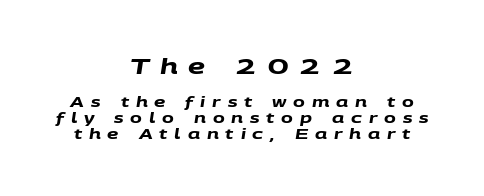
The typesetting leans heavy: a genuine bold. Typesetter's note — upper block bumped up in size, lower block left smaller. The rag falls on both sides of this text block equally. The space beneath each line is pristine and unruled. The rendering uses a small line-height, squeezing the rows. Tracking value appears strongly positive — letters spread wide.
